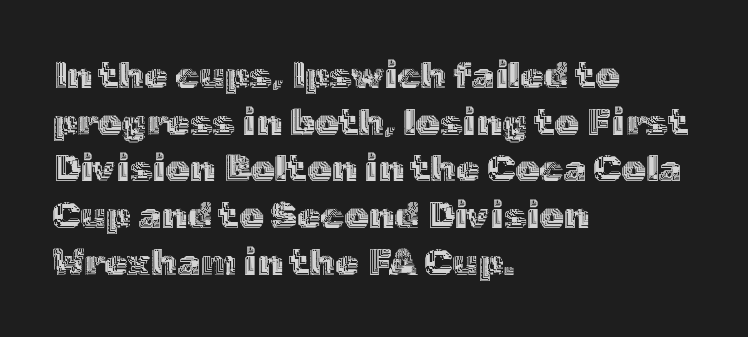
{"italic": "no", "width": "normal", "x_height": "medium", "monospaced": "no", "underline": "no", "align": "left", "line_spacing_ratio": 1.23, "letter_spacing": "normal", "letter_spacing_em": 0.0, "glyph_px": 38}
